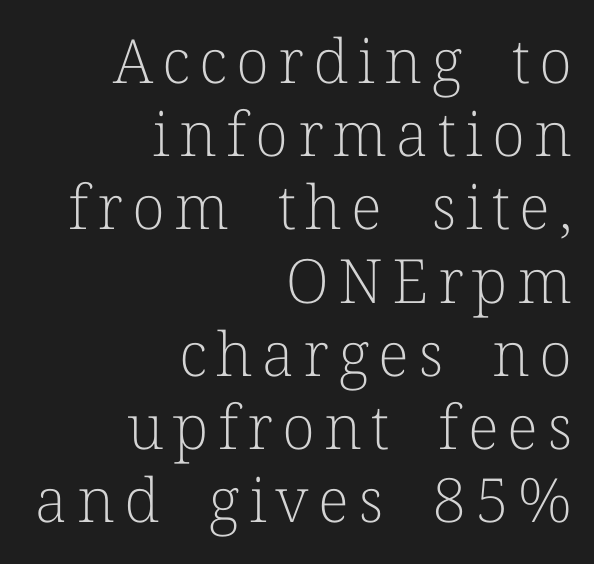
The image shows 61 px light serif type, upright; set right-aligned, line spacing 1.2x, not underlined; low stroke contrast and a medium x-height.
